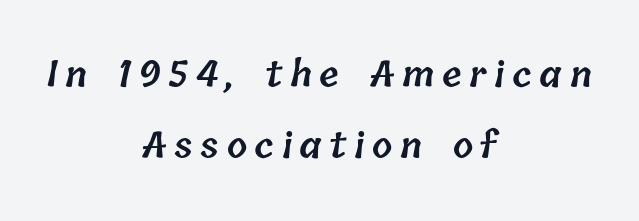
Q: Is the text bold? A: Semi-bold.
Q: Is the text underlined? A: No.
Q: How is the paragraph aligned? A: Centered.
Q: Is the spacing between letters normal or unusually wide? A: Unusually wide.
Q: Is the spacing between lines tight, normal or loose? A: Loose.
Q: Width (condensed, normal, or wide)? A: Normal.
Q: Stroke contrast? A: Low.
Q: x-height? A: Medium.
Q: Monospaced? A: No.
